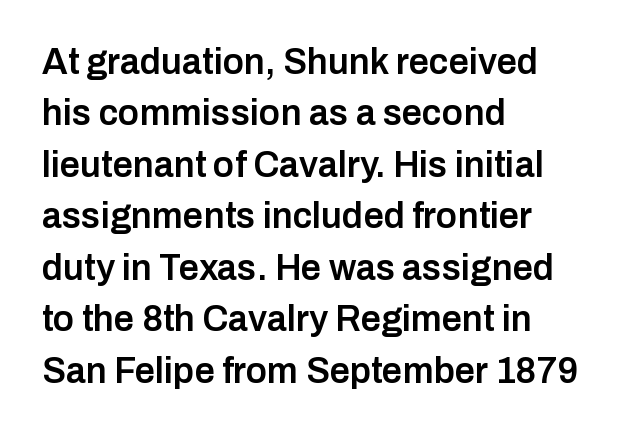
The strip under each line holds only bare page. The rendering uses natural spacing where letterforms have individual widths. Glyph-to-glyph distance matches everyday printed text. This rendering employs a face without finishing strokes, i.e., a sans-serif.
